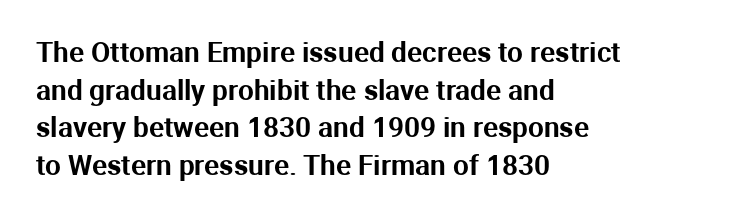
Q: Is the text italic (slanted)? A: No, it is upright.
Q: Is the typeface a serif or a sans-serif typeface? A: Sans-serif.
Q: Is the text underlined? A: No.
Q: How is the paragraph aligned? A: Left-aligned.
Q: Is the spacing between letters normal or unusually wide? A: Normal.
Q: Is the spacing between lines tight, normal or loose? A: Normal.
Q: Width (condensed, normal, or wide)? A: Normal.
Q: Stroke contrast? A: Medium.
Q: x-height? A: Medium.
Q: Monospaced? A: No.
